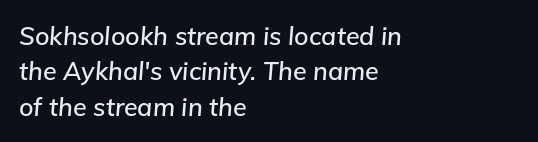
{"italic": "yes", "lean": "right", "slant_degrees": 5, "underline": "no", "align": "left", "line_spacing": "normal", "line_spacing_ratio": 1.42, "letter_spacing": "normal", "letter_spacing_em": 0.0, "glyph_px": 25}
